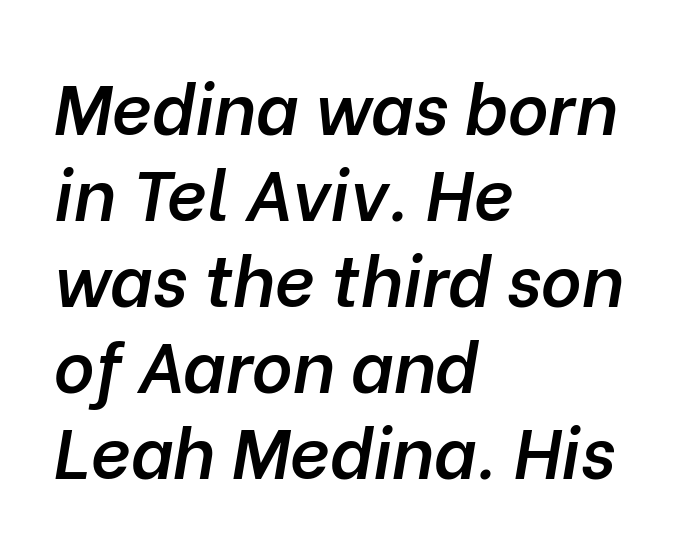
The image shows 70 px semibold type, italic (leaning right); set left-aligned, line spacing 1.23x, normal letter spacing, not underlined; low stroke contrast and a medium x-height.
